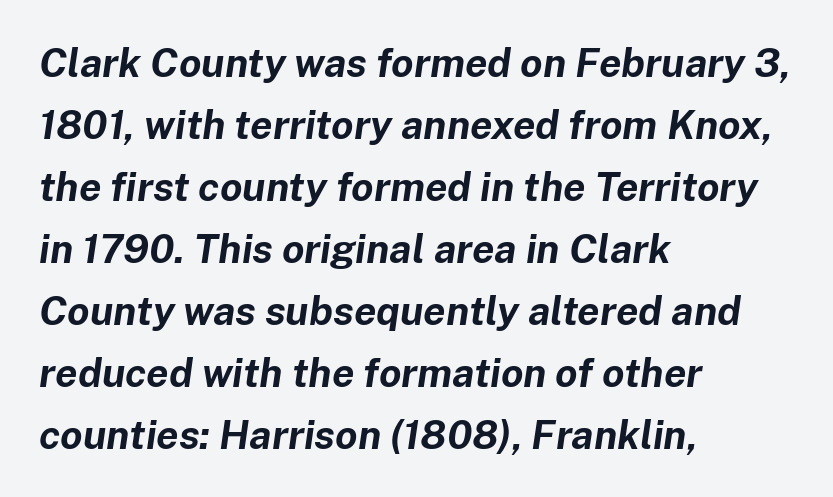
How are the letters spaced? Ordinarily, with no added tracking. The passage is arranged the way most books set body copy — flush left. The specimen reads as italic at a glance. Students, this is bold: see how much ink each stroke carries. One glance says typical: line gaps are just what's usual.
